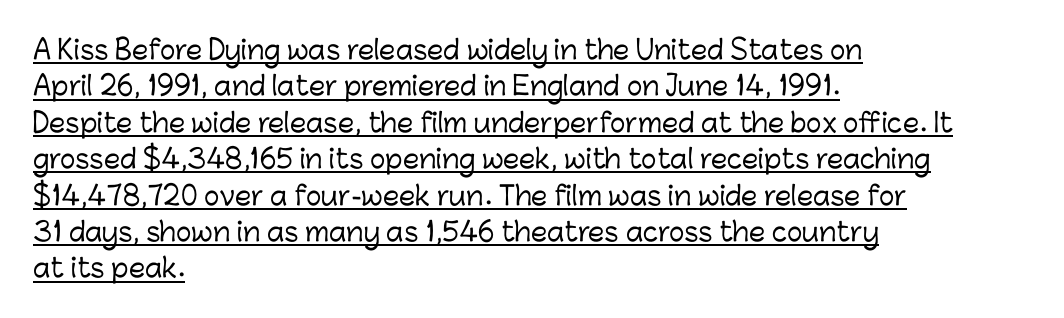
The image shows 26 px text type, upright; set left-aligned, normal line spacing (1.4x), normal letter spacing, underlined.
